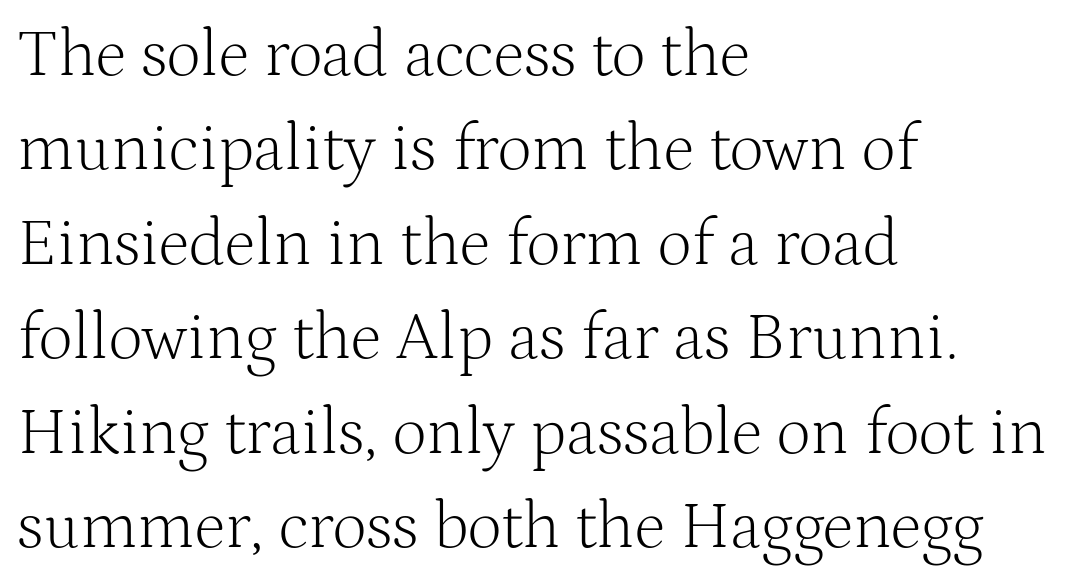
Q: Is the text bold? A: No.
Q: Is the text italic (slanted)? A: No, it is upright.
Q: Is the typeface a serif or a sans-serif typeface? A: Serif.
Q: Is the text underlined? A: No.
Q: How is the paragraph aligned? A: Left-aligned.
Q: Is the spacing between letters normal or unusually wide? A: Normal.
Q: Is the spacing between lines tight, normal or loose? A: Normal.
Q: Width (condensed, normal, or wide)? A: Normal.
Q: Stroke contrast? A: Medium.
Q: x-height? A: Medium.
Q: Monospaced? A: No.
